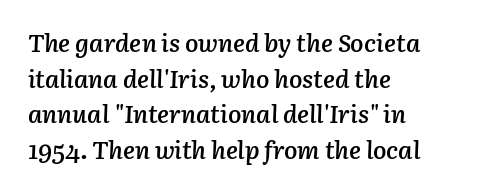
What weight is shown? A semibold, between regular and bold. The face used here has a pronounced slope to its letters. The ragged edge is on the right, which tells us the setting is flush left. Honestly, the letter spacing is just normal — you wouldn't notice it.
